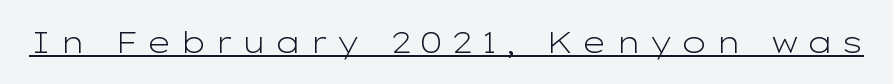
The image shows 30 px light, wide sans-serif type, upright; set unusually wide letter spacing (+0.26 em), underlined; low stroke contrast and a medium x-height.
